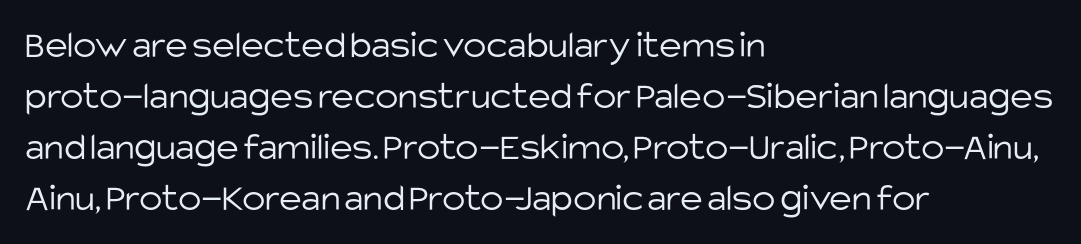
Baseline-to-baseline distance is the conventional proportion of letter height. The words here are not underlined. This sample has the flowing, uneven cadence of proportional lettering. In terms of posture, this sample is upright. Grotesque or geometric, the face here clearly has no serifs.
